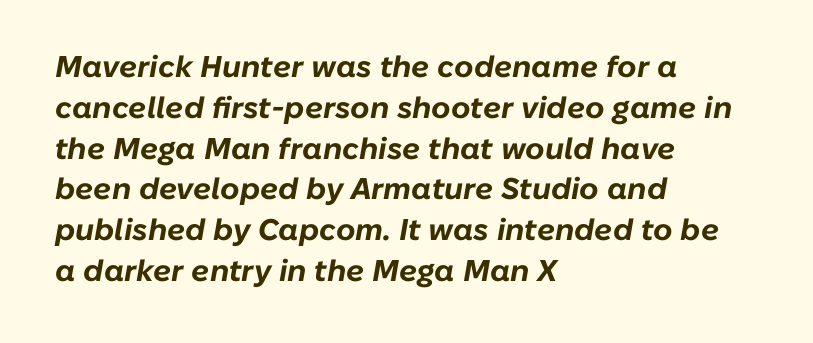
{"italic": "yes", "lean": "right", "slant_degrees": 10, "bold": "yes", "weight": "bold", "width": "normal", "stroke_contrast": "low", "x_height": "medium", "monospaced": "no", "underline": "no", "align": "left", "line_spacing": "normal", "line_spacing_ratio": 1.36, "letter_spacing": "normal", "letter_spacing_em": 0.0, "glyph_px": 30}
